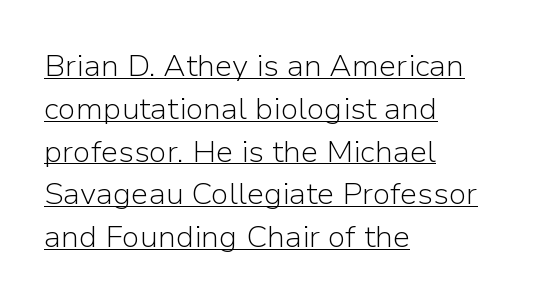
{"serif": "no", "italic": "no", "bold": "no", "weight": "light", "width": "normal", "stroke_contrast": "low", "x_height": "medium", "monospaced": "no", "underline": "yes", "align": "left", "line_spacing": "normal", "line_spacing_ratio": 1.38, "letter_spacing": "normal", "letter_spacing_em": 0.0, "glyph_px": 31}
